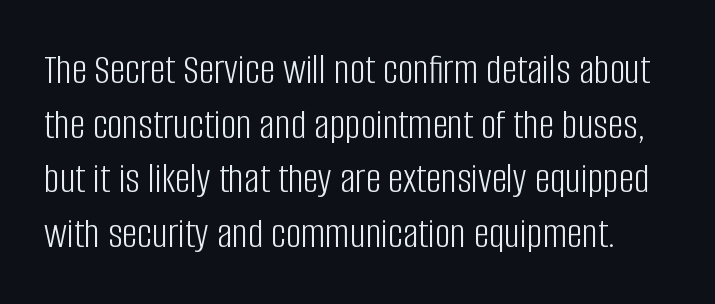
Q: Is the text bold? A: No.
Q: Is the text italic (slanted)? A: No, it is upright.
Q: Is the typeface a serif or a sans-serif typeface? A: Sans-serif.
Q: Is the text underlined? A: No.
Q: Is the spacing between letters normal or unusually wide? A: Normal.
Q: Is the spacing between lines tight, normal or loose? A: Normal.
Q: Width (condensed, normal, or wide)? A: Condensed.
Q: Stroke contrast? A: Low.
Q: x-height? A: Large.
Q: Monospaced? A: No.
